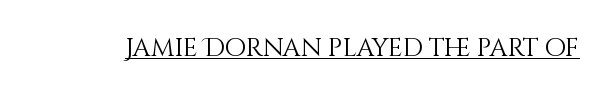
Q: Is the text bold? A: No.
Q: Is the text italic (slanted)? A: No, it is upright.
Q: Is the text underlined? A: Yes.
Q: Is the spacing between letters normal or unusually wide? A: Normal.
